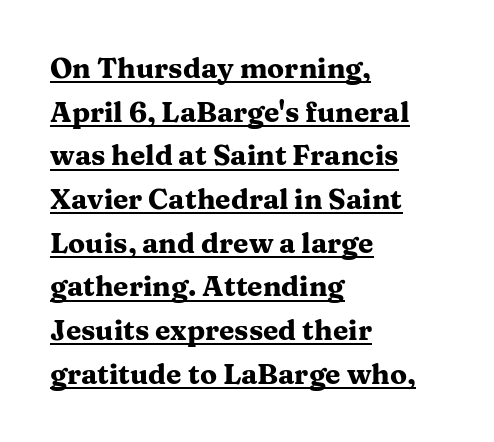
The image shows 28 px heavy, wide serif type, upright; set left-aligned, normal line spacing (1.56x), normal letter spacing, underlined; medium stroke contrast and a medium x-height.
